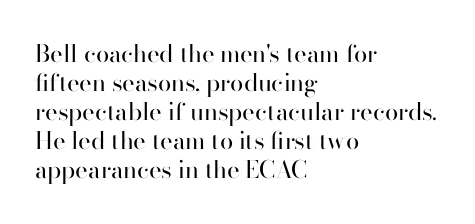
{"italic": "no", "bold": "no", "underline": "no", "align": "left", "line_spacing_ratio": 1.21, "letter_spacing": "normal", "letter_spacing_em": 0.0, "glyph_px": 24}
